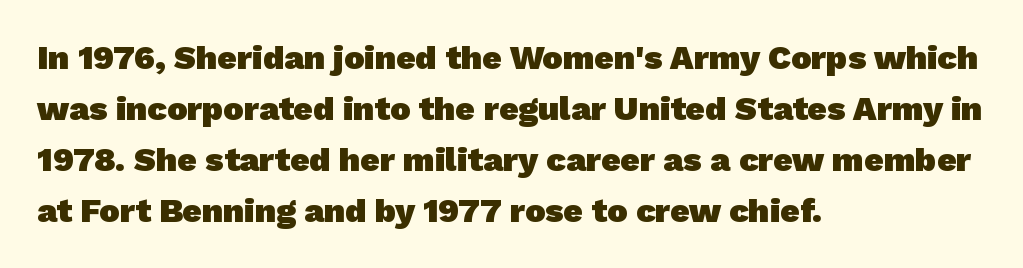
{"serif": "no", "bold": "yes", "weight": "heavy", "width": "normal", "stroke_contrast": "low", "x_height": "medium", "monospaced": "no", "underline": "no", "align": "left", "line_spacing": "normal", "line_spacing_ratio": 1.5, "letter_spacing": "normal", "letter_spacing_em": 0.0, "glyph_px": 34}
